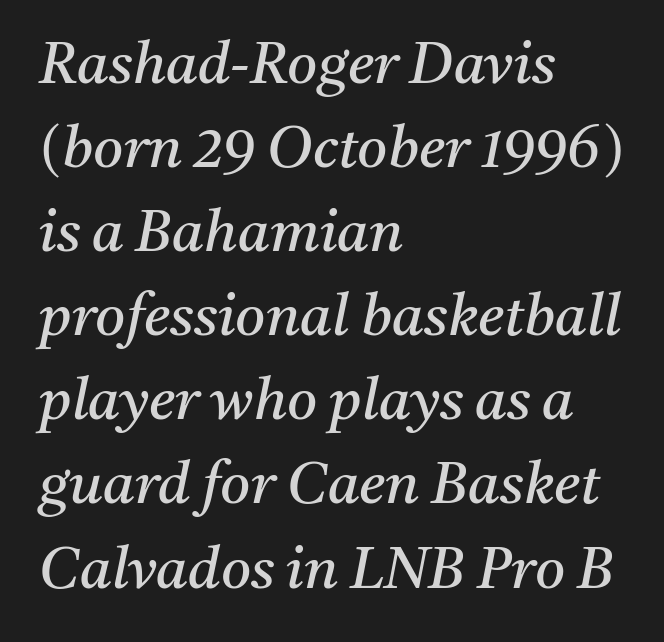
Q: Is the text bold? A: No.
Q: Is the text italic (slanted)? A: Yes, it leans right by about 11 degrees.
Q: Is the typeface a serif or a sans-serif typeface? A: Serif.
Q: Is the text underlined? A: No.
Q: How is the paragraph aligned? A: Left-aligned.
Q: Is the spacing between letters normal or unusually wide? A: Normal.
Q: Is the spacing between lines tight, normal or loose? A: Normal.
Q: Width (condensed, normal, or wide)? A: Normal.
Q: Stroke contrast? A: Medium.
Q: x-height? A: Medium.
Q: Monospaced? A: No.
